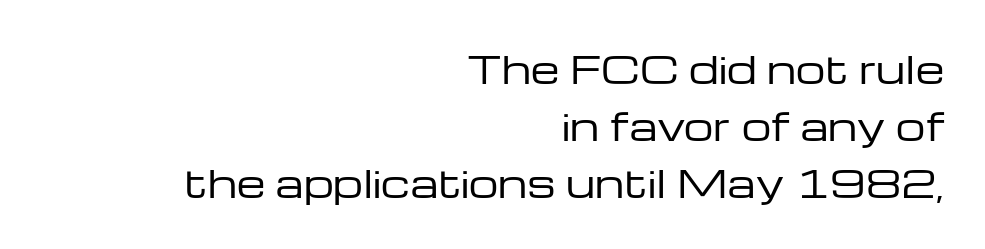
The image shows 37 px regular-weight, wide sans-serif type, upright; set right-aligned, normal line spacing (1.54x), normal letter spacing, not underlined; low stroke contrast and a medium x-height.
